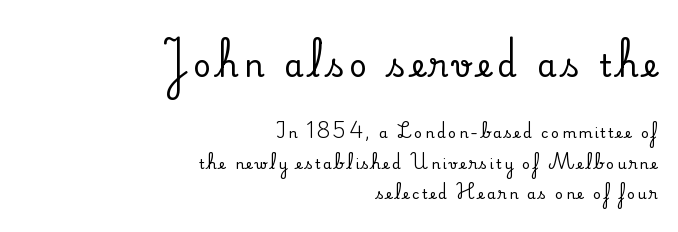
The rendering shrinks the type as you move from the upper chunk to the lower. Is there much room between lines? Yes — plenty of vertical air separates them. The face used here is proportionally spaced, like ordinary book or web type. A typesetter would label this face a serif. Characters remain perfectly vertical along every line.
